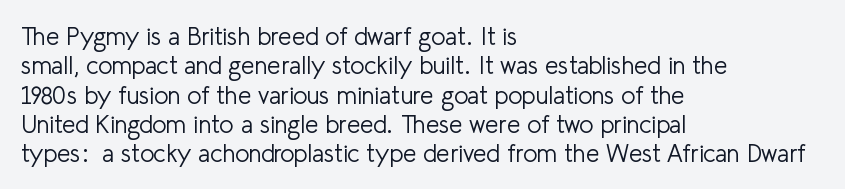
{"italic": "no", "bold": "no", "underline": "no", "align": "left", "line_spacing_ratio": 1.22, "letter_spacing": "normal", "letter_spacing_em": 0.0, "glyph_px": 24}
